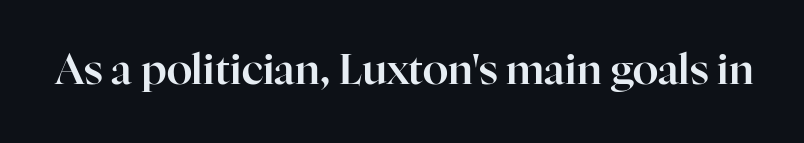
Examine the stroke ends and you'll spot serifs. The gaps between neighbouring characters are ordinary and unremarkable. Is this a fixed-width face? No — the glyphs have proportional, varying widths. The area under the type is left untouched.
